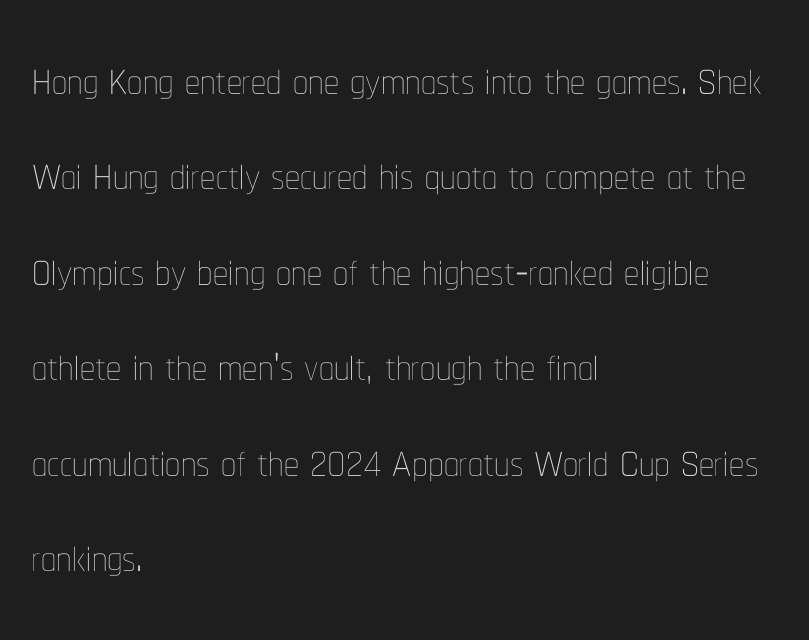
Q: Is the text bold? A: No.
Q: Is the text italic (slanted)? A: No, it is upright.
Q: Is the text underlined? A: No.
Q: How is the paragraph aligned? A: Left-aligned.
Q: Is the spacing between letters normal or unusually wide? A: Normal.
Q: Is the spacing between lines tight, normal or loose? A: Normal.
Q: Width (condensed, normal, or wide)? A: Condensed.
Q: Stroke contrast? A: Low.
Q: x-height? A: Medium.
Q: Monospaced? A: No.
